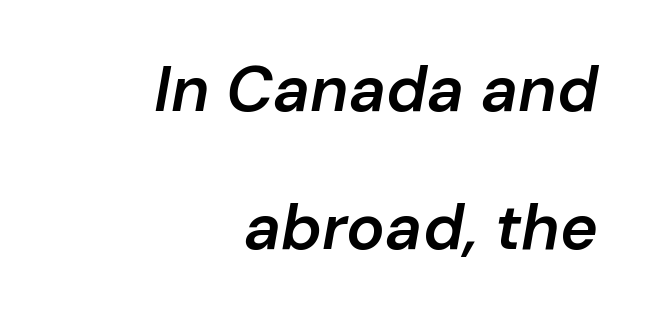
The letters advance in unequal steps, a hallmark of proportional type. Has an underline been added? It has not. What weight is shown? A semibold, between regular and bold. Whoever set this chose breathing room over compactness in the vertical rhythm. The text carries the slant typical of an italic or oblique font. The horizontal fit of the characters is conventional and even.
